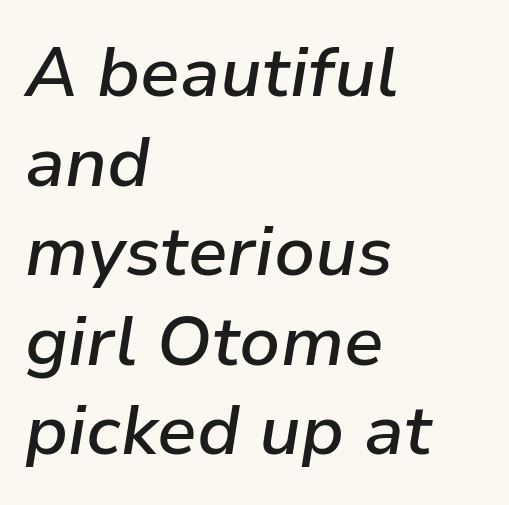
The passage shown is not underscored anywhere. Does the weight exceed regular? Yes, but only to semibold. This block has exactly the height ordinary leading produces. The glyphs look as if they've been sheared to an angle. Which margin do the lines hug? The left one — the right edge is uneven.
